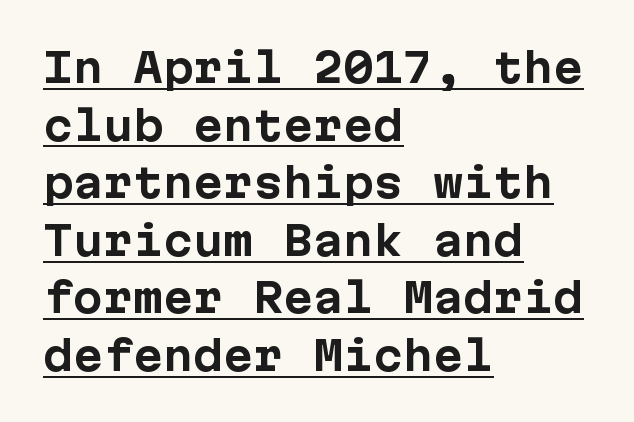
These lines are set flush left with a ragged right edge. The typeface chosen for these lines omits serifs. The line texture is even and compact thanks to regular tracking. Ascenders rise straight up at ninety degrees. The lines sit at an ordinary, default distance from one another.
